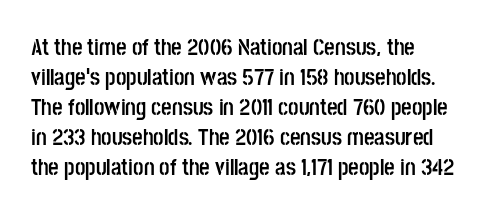
The image shows 23 px bold type, upright; set normal line spacing (1.3x), normal letter spacing, not underlined.
